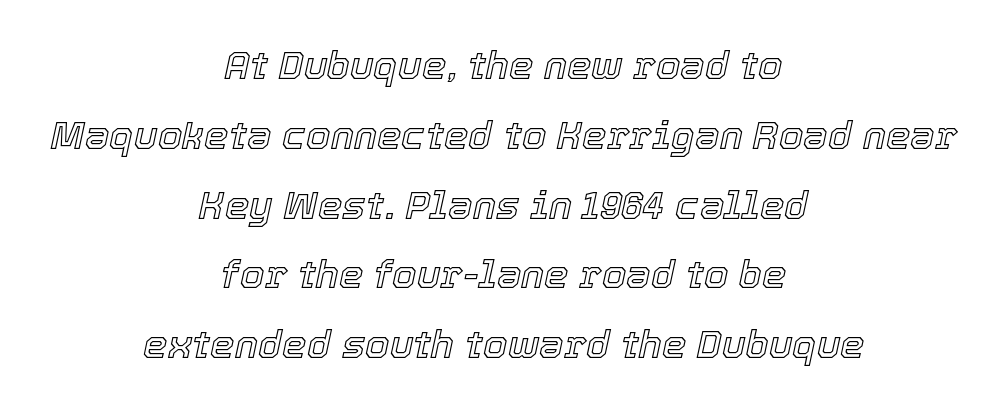
Q: Is the text italic (slanted)? A: Yes, it leans right by about 12 degrees.
Q: Is the text underlined? A: No.
Q: How is the paragraph aligned? A: Centered.
Q: Is the spacing between letters normal or unusually wide? A: Normal.
Q: Width (condensed, normal, or wide)? A: Normal.
Q: x-height? A: Medium.
Q: Monospaced? A: No.
